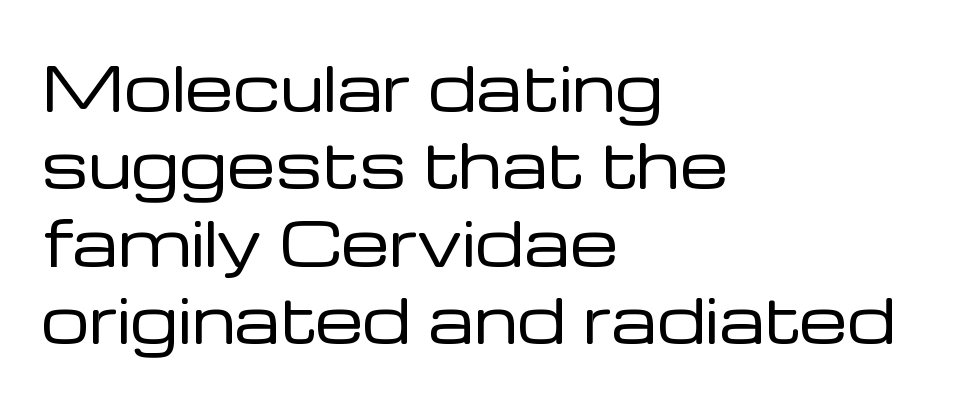
The image shows 61 px regular-weight sans-serif type, upright; set left-aligned, normal line spacing (1.27x), normal letter spacing, not underlined; low stroke contrast and a medium x-height.
